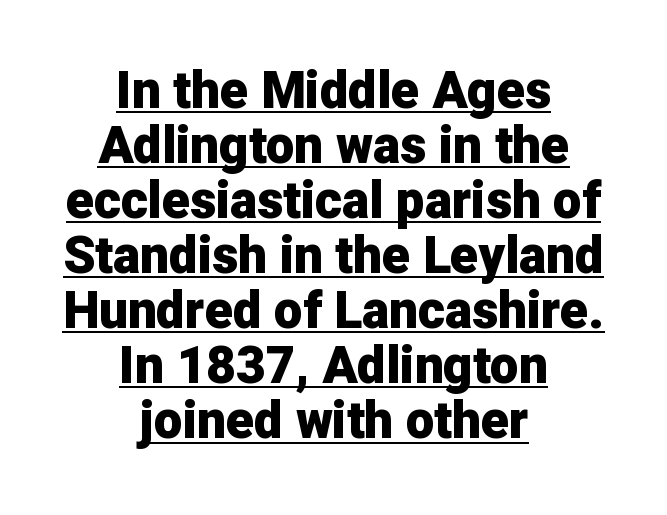
The passage shown has conventional tracking throughout. A baseline rule has been typeset under these characters. This sample has the flowing, uneven cadence of proportional lettering. Rendered with straight, roman letterforms. Whoever set this chose condensed vertical rhythm over breathing room.
